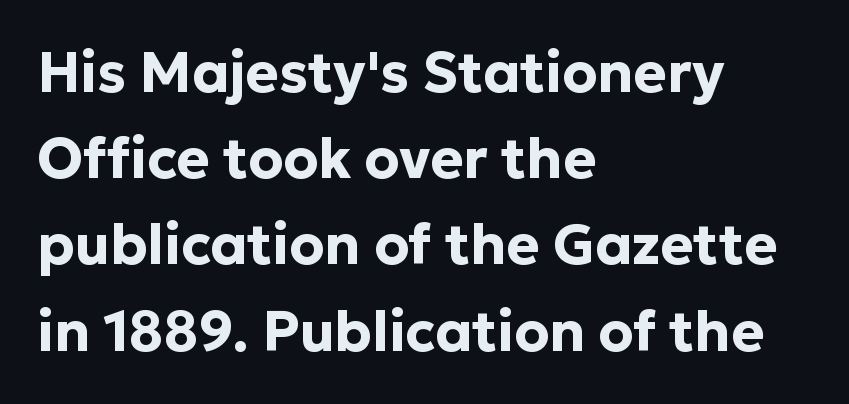
The image shows 56 px bold sans-serif type, upright; set left-aligned, normal line spacing (1.54x), normal letter spacing, not underlined; low stroke contrast and a medium x-height.
